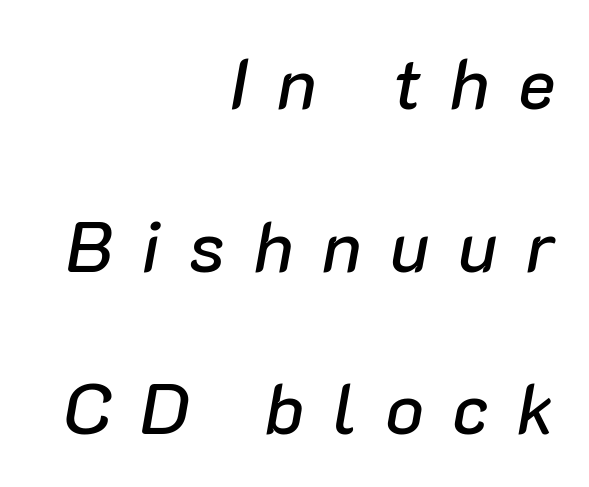
The image shows 71 px text type, italic (leaning right); set right-aligned, loose line spacing (2.29x), unusually wide letter spacing (+0.4 em), not underlined; low stroke contrast and a medium x-height.
